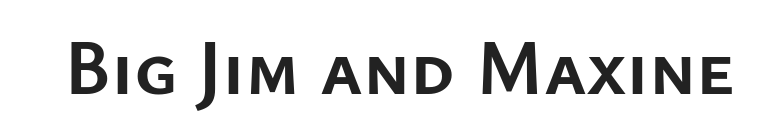
{"serif": "no", "italic": "no", "bold": "yes", "weight": "semibold", "width": "normal", "stroke_contrast": "low", "x_height": "medium", "monospaced": "no", "underline": "no", "letter_spacing": "normal", "letter_spacing_em": 0.0, "glyph_px": 79}
